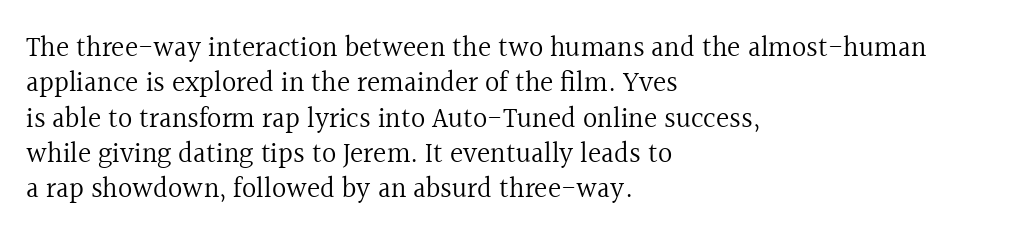
{"serif": "yes", "italic": "no", "bold": "no", "weight": "regular", "width": "normal", "x_height": "medium", "monospaced": "no", "underline": "no", "align": "left", "line_spacing": "normal", "line_spacing_ratio": 1.26, "letter_spacing": "normal", "letter_spacing_em": 0.0, "glyph_px": 28}
